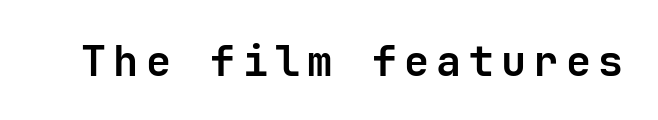
{"serif": "no", "italic": "no", "bold": "yes", "weight": "semibold", "width": "normal", "stroke_contrast": "low", "x_height": "medium", "underline": "no", "glyph_px": 42}
